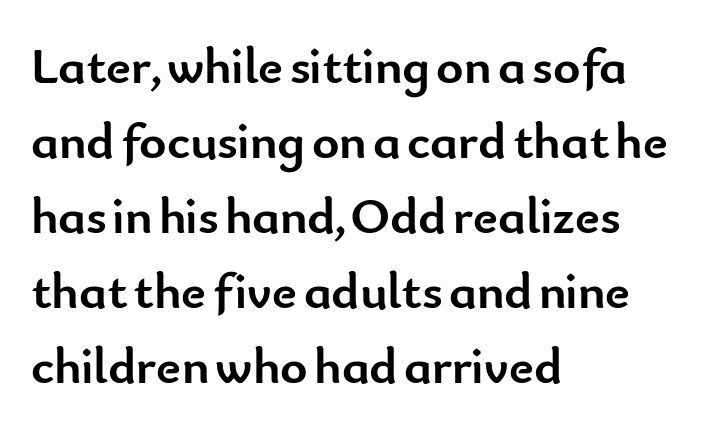
In terms of posture, this sample is upright. Do the characters align in a grid? No, the font is proportional. This rendering leaves character spacing at its baseline value. Unmarked baselines from the first word to the last.
